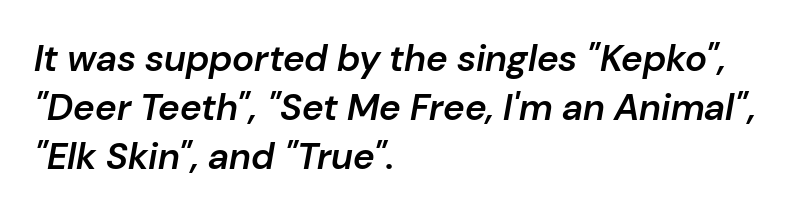
{"italic": "yes", "lean": "right", "slant_degrees": 10, "bold": "semi", "weight": "semibold", "width": "normal", "stroke_contrast": "low", "x_height": "medium", "monospaced": "no", "underline": "no", "align": "left", "line_spacing": "normal", "line_spacing_ratio": 1.33, "letter_spacing": "normal", "letter_spacing_em": 0.0, "glyph_px": 37}
